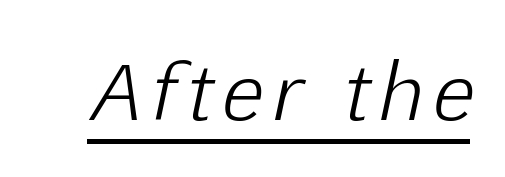
{"italic": "yes", "lean": "right", "slant_degrees": 12, "bold": "no", "weight": "light", "width": "normal", "stroke_contrast": "low", "x_height": "medium", "monospaced": "no", "underline": "yes", "glyph_px": 77}
